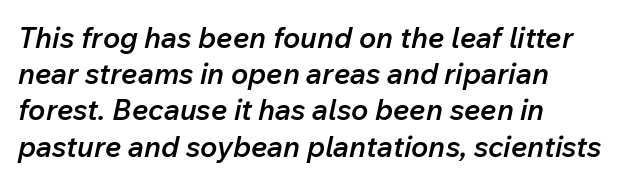
Q: Is the text bold? A: Semi-bold.
Q: Is the text italic (slanted)? A: Yes, it leans right by about 12 degrees.
Q: Is the text underlined? A: No.
Q: How is the paragraph aligned? A: Left-aligned.
Q: Is the spacing between letters normal or unusually wide? A: Normal.
Q: Is the spacing between lines tight, normal or loose? A: Normal.
Q: Width (condensed, normal, or wide)? A: Normal.
Q: Stroke contrast? A: Low.
Q: x-height? A: Medium.
Q: Monospaced? A: No.
